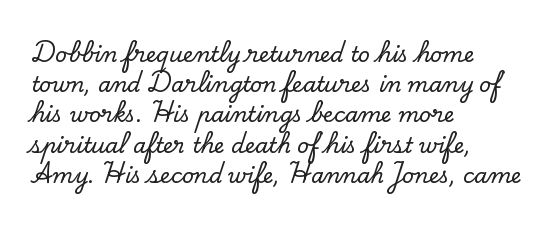
The image shows 21 px text type; set left-aligned, normal line spacing (1.44x), normal letter spacing, not underlined.
